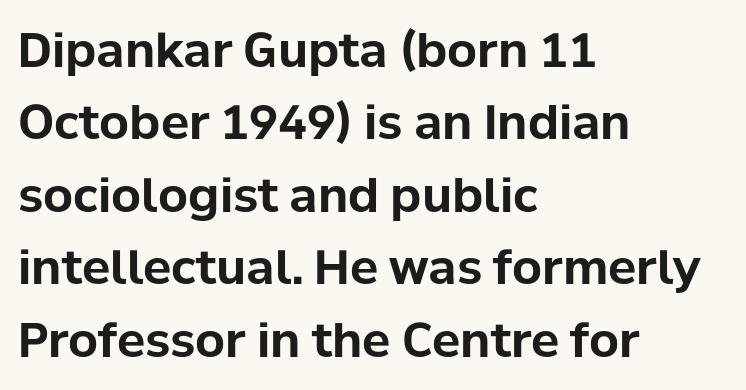
The image shows 47 px bold sans-serif type, upright; set left-aligned, normal line spacing (1.54x), normal letter spacing, not underlined; low stroke contrast and a medium x-height.
